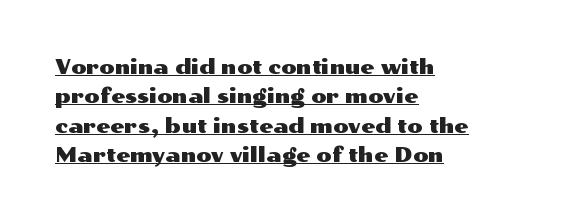
The letters sit at their default tracking, neither squeezed nor spread. Emphasis is given by a line drawn under the lettering. Where is the straight margin? On the left. Reading down the column, the eye jumps a familiar distance to each next line.
